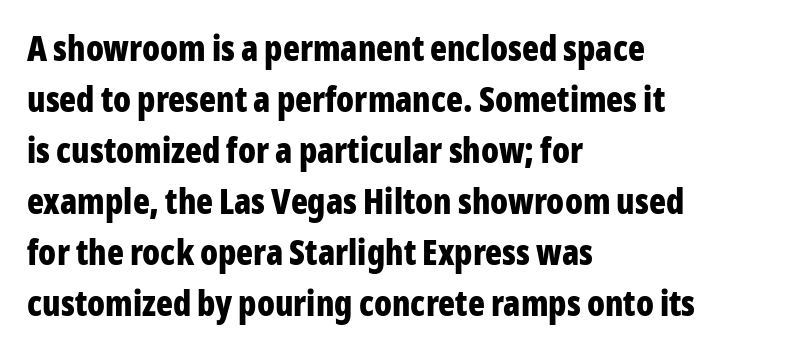
The image shows 35 px bold, condensed sans-serif type, upright; set left-aligned, normal line spacing (1.46x), normal letter spacing, not underlined; low stroke contrast and a medium x-height.
